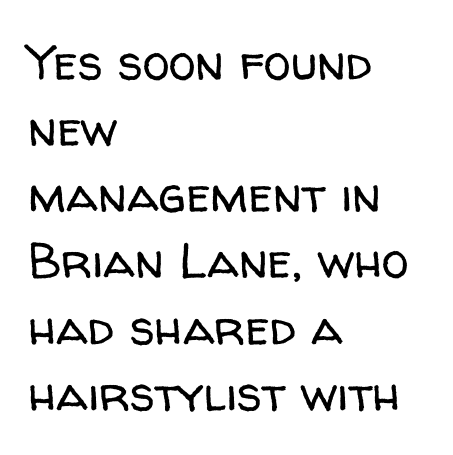
The image shows 49 px regular-weight sans-serif type, upright; set left-aligned, normal line spacing (1.35x), normal letter spacing, not underlined; low stroke contrast and a medium x-height.
